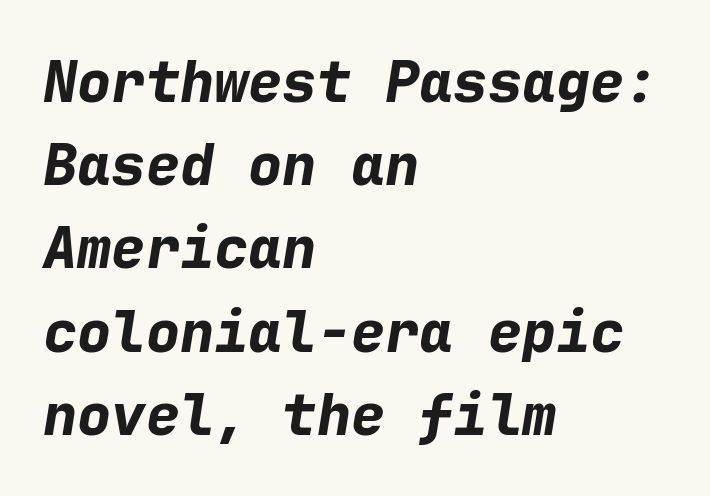
Q: Is the text bold? A: Yes.
Q: Is the text italic (slanted)? A: Yes, it leans right by about 9 degrees.
Q: Is the text underlined? A: No.
Q: How is the paragraph aligned? A: Left-aligned.
Q: Is the spacing between letters normal or unusually wide? A: Normal.
Q: Is the spacing between lines tight, normal or loose? A: Normal.
Q: Width (condensed, normal, or wide)? A: Normal.
Q: Stroke contrast? A: Low.
Q: x-height? A: Medium.
Q: Monospaced? A: Yes.
